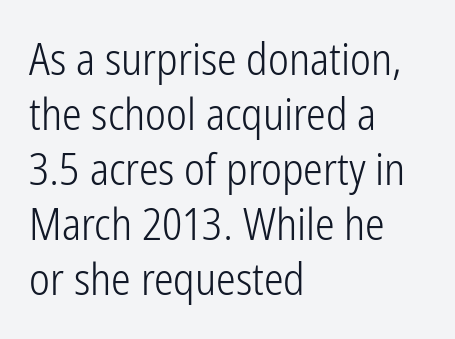
{"serif": "no", "italic": "no", "bold": "no", "weight": "light", "width": "condensed", "stroke_contrast": "low", "x_height": "medium", "monospaced": "no", "underline": "no", "align": "left", "line_spacing": "normal", "line_spacing_ratio": 1.25, "letter_spacing": "normal", "letter_spacing_em": 0.0, "glyph_px": 44}
